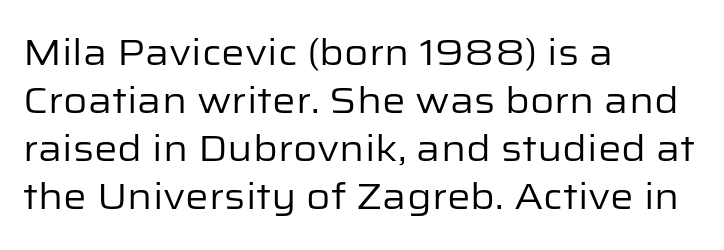
Q: Is the text bold? A: No.
Q: Is the text italic (slanted)? A: No, it is upright.
Q: Is the typeface a serif or a sans-serif typeface? A: Sans-serif.
Q: Is the text underlined? A: No.
Q: How is the paragraph aligned? A: Left-aligned.
Q: Is the spacing between letters normal or unusually wide? A: Normal.
Q: Is the spacing between lines tight, normal or loose? A: Normal.
Q: Width (condensed, normal, or wide)? A: Normal.
Q: Stroke contrast? A: Low.
Q: x-height? A: Medium.
Q: Monospaced? A: No.
